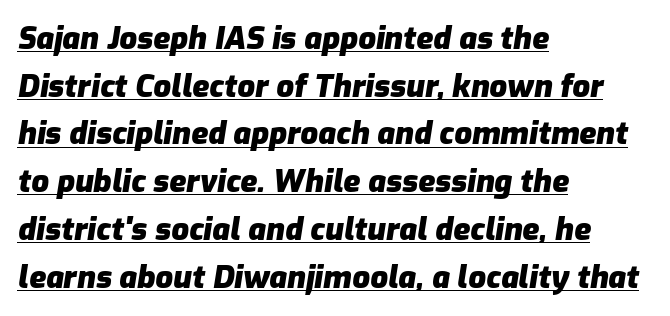
The image shows 31 px heavy type, italic (leaning right); set left-aligned, normal line spacing (1.54x), normal letter spacing, underlined; low stroke contrast and a medium x-height.
